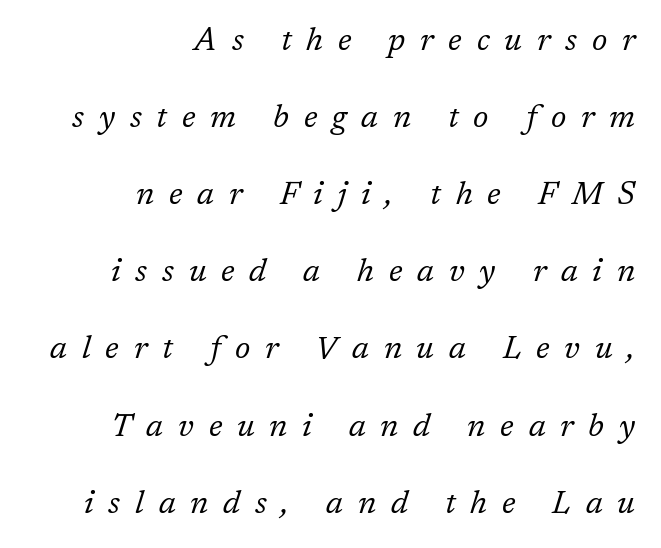
In CSS terms this would be text-align: right. Does the lettering tilt? It does — this is italic. The face looks like a standard text weight, possibly lighter. The horizontal fit of the characters is loose and conspicuously gappy.
